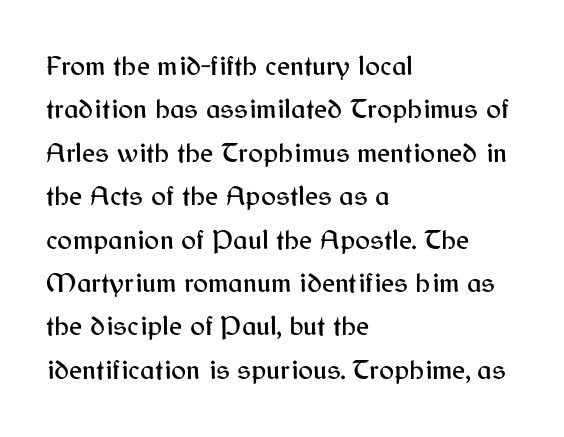
The image shows 28 px sans-serif type, upright; set left-aligned, normal line spacing (1.55x), normal letter spacing, not underlined; medium stroke contrast and a medium x-height.
